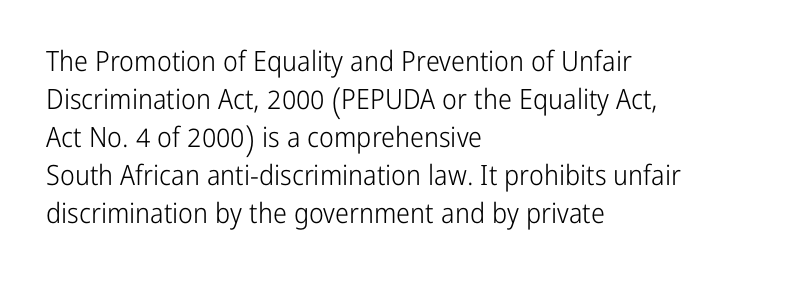
Q: Is the text bold? A: No.
Q: Is the text italic (slanted)? A: No, it is upright.
Q: Is the typeface a serif or a sans-serif typeface? A: Sans-serif.
Q: Is the text underlined? A: No.
Q: How is the paragraph aligned? A: Left-aligned.
Q: Is the spacing between letters normal or unusually wide? A: Normal.
Q: Is the spacing between lines tight, normal or loose? A: Normal.
Q: Width (condensed, normal, or wide)? A: Condensed.
Q: Stroke contrast? A: Low.
Q: x-height? A: Medium.
Q: Monospaced? A: No.
